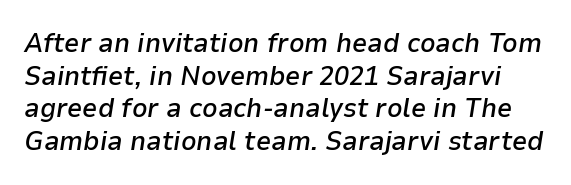
A clean baseline with only descenders dipping below it. Characters are canted at an angle relative to the baseline's perpendicular. Moderately thickened strokes mark this as semibold type. In terms of letterspacing, this is plain default setting.
